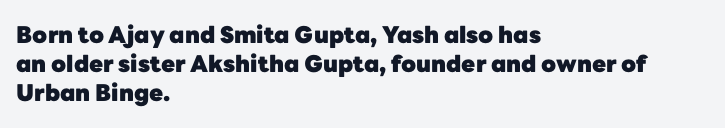
{"italic": "no", "bold": "yes", "underline": "no", "align": "left", "line_spacing": "normal", "line_spacing_ratio": 1.26, "letter_spacing": "normal", "letter_spacing_em": 0.0, "glyph_px": 23}
